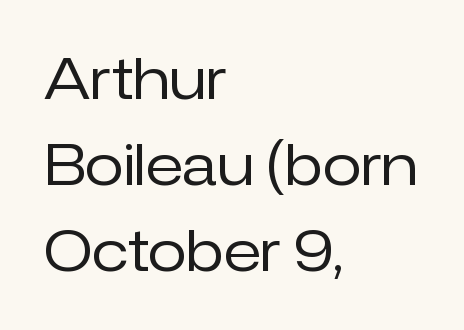
The image shows 56 px regular-weight sans-serif type, upright; set left-aligned, normal line spacing (1.54x), normal letter spacing, not underlined; low stroke contrast and a medium x-height.
